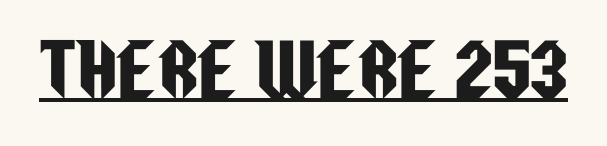
Nothing unusual about the tracking: characters are spaced as the font intends. Examine the stroke ends and you'll find no serifs. These lines are rendered in a variable-pitch font. Every stem runs plumb, perpendicular to the baseline. Underline: present.
